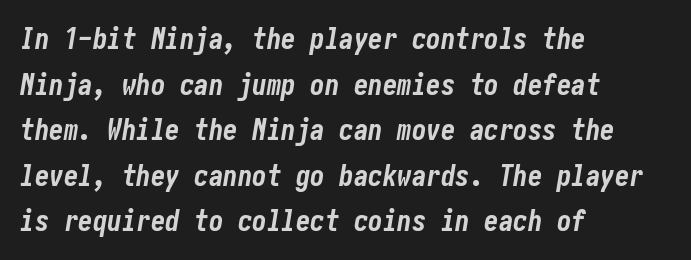
Slanted lettering throughout. Type without underlining. Reading down the block, your eye returns to a fixed left position each line. Inter-character spacing is left at the font's built-in metrics.
